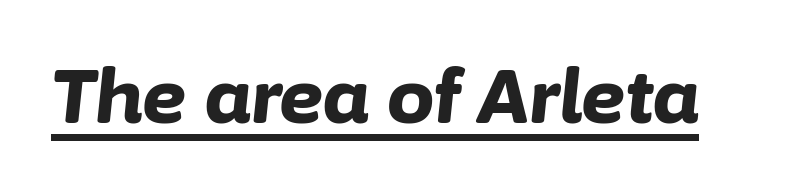
The image shows 75 px bold type, italic (leaning right); set normal letter spacing, underlined; low stroke contrast and a medium x-height.
